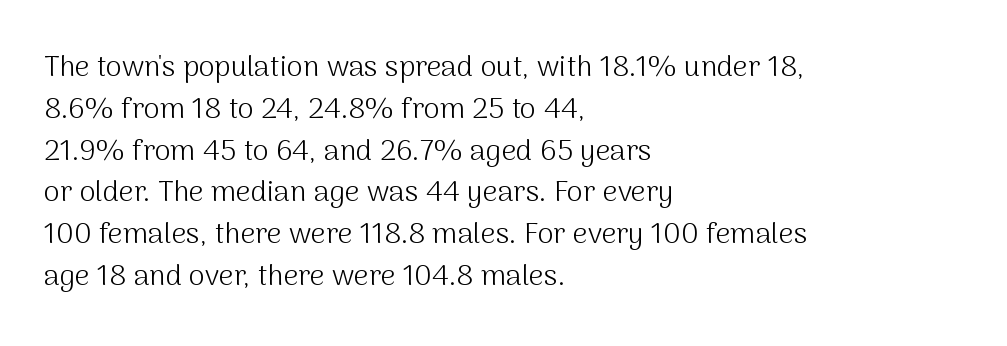
In terms of letterform style, serifs are entirely absent. Is the block centered? No — it sits flush against the left margin. Heft: none added — not bold. Rule under the text: the space is simply empty.
